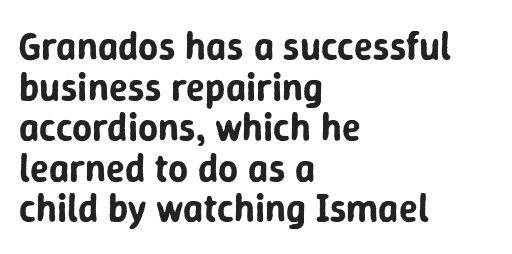
{"serif": "no", "italic": "no", "width": "normal", "stroke_contrast": "low", "x_height": "medium", "monospaced": "no", "underline": "no", "align": "left", "line_spacing": "tight", "line_spacing_ratio": 1.04, "letter_spacing": "normal", "letter_spacing_em": 0.0, "glyph_px": 39}
